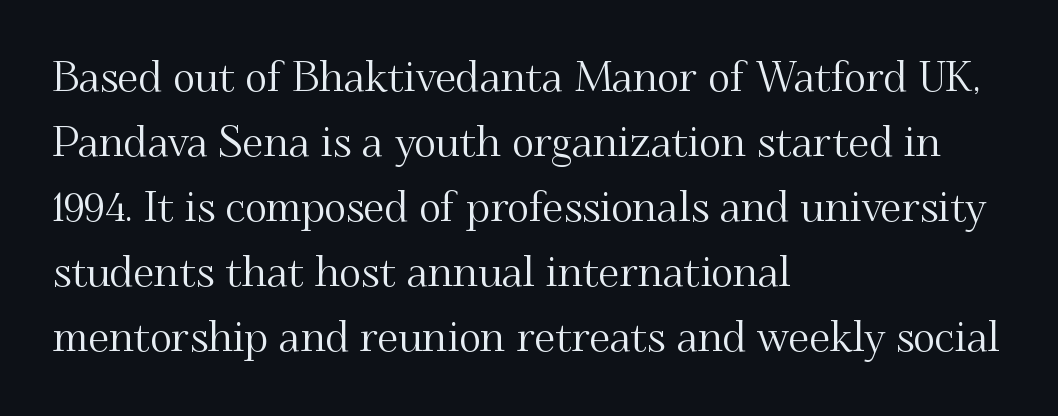
The image shows 42 px serif type, upright; set left-aligned, normal line spacing (1.55x), normal letter spacing, not underlined; medium stroke contrast and a small x-height.
